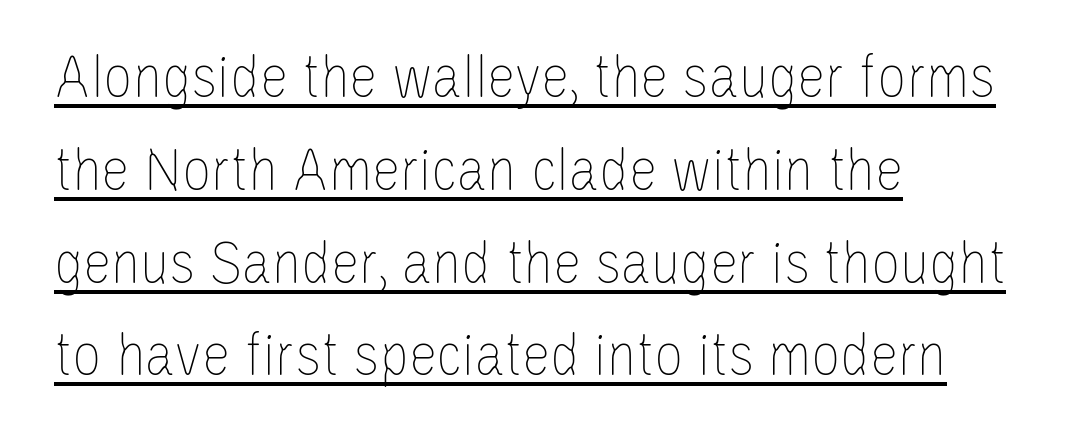
{"italic": "no", "bold": "no", "weight": "thin", "width": "condensed", "stroke_contrast": "low", "x_height": "large", "monospaced": "no", "underline": "yes", "align": "left", "line_spacing": "normal", "line_spacing_ratio": 1.45, "letter_spacing": "normal", "letter_spacing_em": 0.0, "glyph_px": 64}
